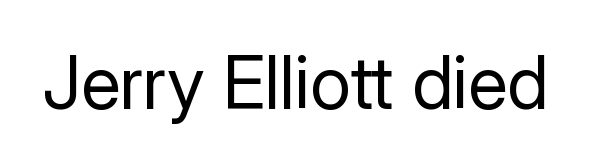
Q: Is the text bold? A: No.
Q: Is the text italic (slanted)? A: No, it is upright.
Q: Is the typeface a serif or a sans-serif typeface? A: Sans-serif.
Q: Is the text underlined? A: No.
Q: Is the spacing between letters normal or unusually wide? A: Normal.
Q: Width (condensed, normal, or wide)? A: Normal.
Q: Stroke contrast? A: Low.
Q: x-height? A: Medium.
Q: Monospaced? A: No.
